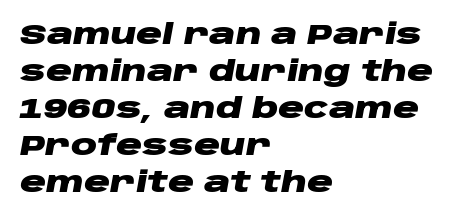
The image shows 29 px heavy, wide type, italic (leaning right); set left-aligned, normal line spacing (1.28x), normal letter spacing, not underlined; low stroke contrast and a large x-height.
